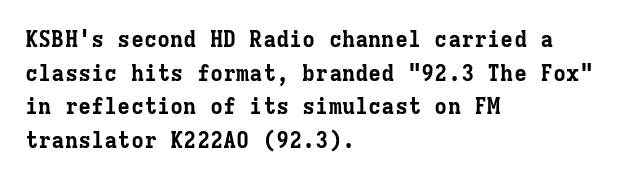
The image shows 22 px bold type, upright; set left-aligned, normal line spacing (1.53x), normal letter spacing, not underlined.
